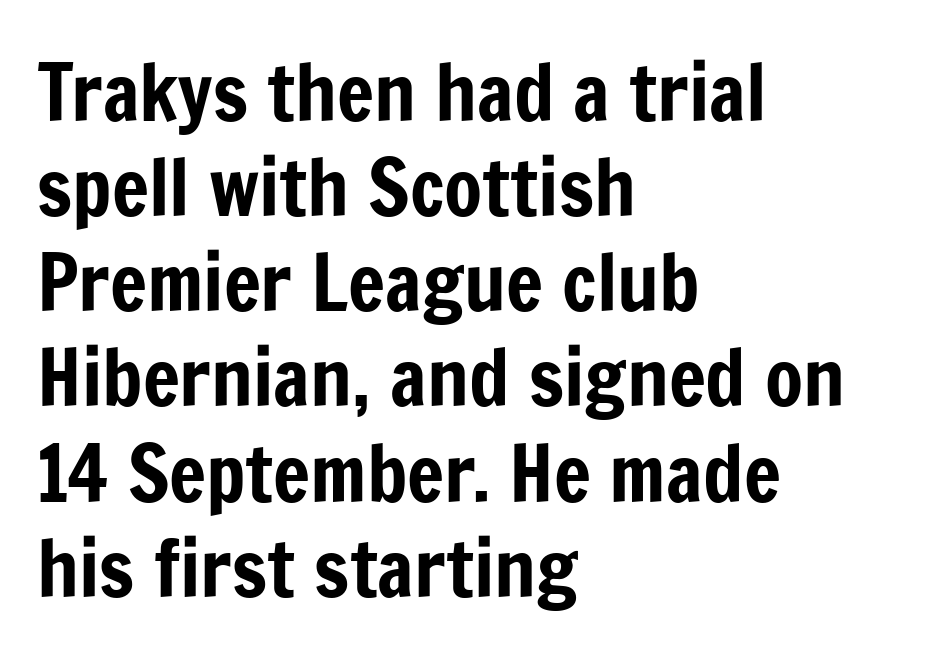
{"serif": "no", "italic": "no", "width": "condensed", "stroke_contrast": "low", "x_height": "medium", "monospaced": "no", "underline": "no", "align": "left", "line_spacing_ratio": 1.22, "letter_spacing": "normal", "letter_spacing_em": 0.0, "glyph_px": 78}
